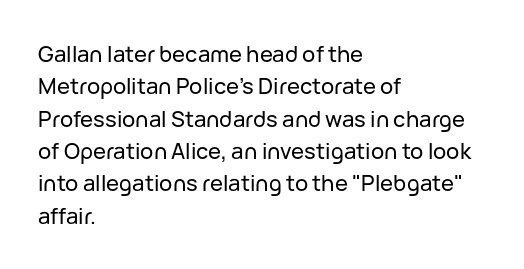
Q: Is the text italic (slanted)? A: No, it is upright.
Q: Is the text underlined? A: No.
Q: How is the paragraph aligned? A: Left-aligned.
Q: Is the spacing between letters normal or unusually wide? A: Normal.
Q: Is the spacing between lines tight, normal or loose? A: Normal.
